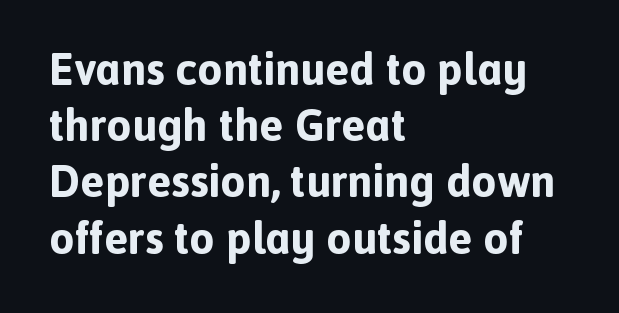
{"serif": "no", "italic": "no", "bold": "yes", "weight": "bold", "width": "normal", "x_height": "medium", "monospaced": "no", "underline": "no", "align": "left", "line_spacing": "normal", "line_spacing_ratio": 1.25, "letter_spacing": "normal", "letter_spacing_em": 0.0, "glyph_px": 45}
